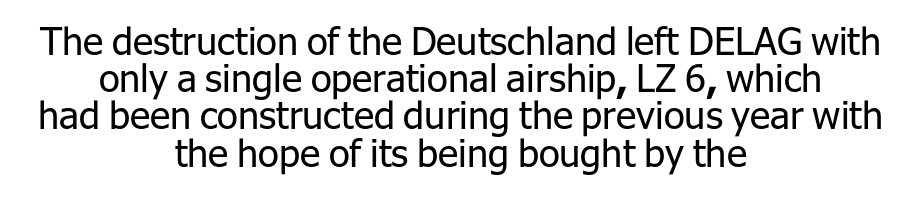
Proportional: the letters do not fall into vertical columns. Only glyphs here, with clear space below each row. Between one letter and the next there's only the usual sliver of space. This sample uses an upright cut, with every glyph sitting square on the baseline. The strokes carry an ordinary text weight at most.
